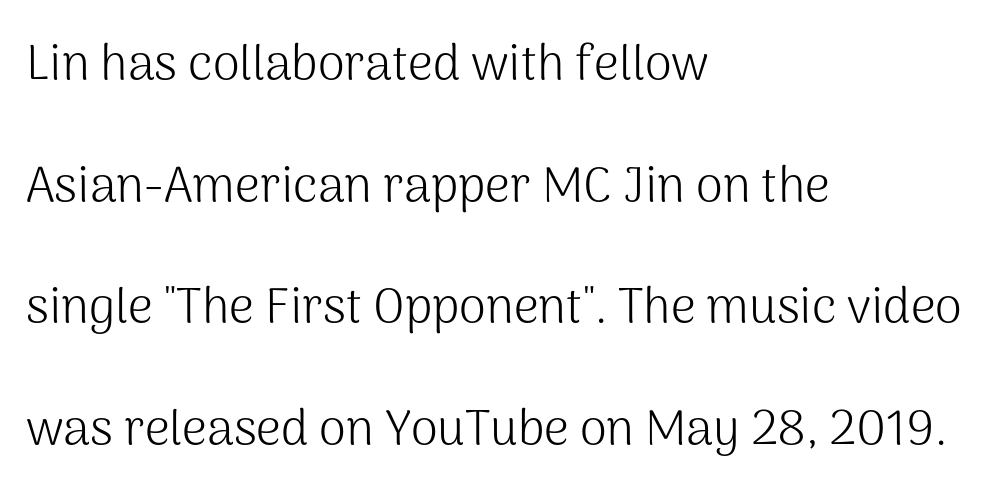
Reading down the block, your eye returns to a fixed left position each line. Is this a sans? Yes — the strokes have no serifs. Weight: regular or lighter. Here the designer chose a conventional face with non-uniform glyph widths. The horizontal fit of the characters is conventional and even. When letters stand straight like this, we call the style roman or upright.
